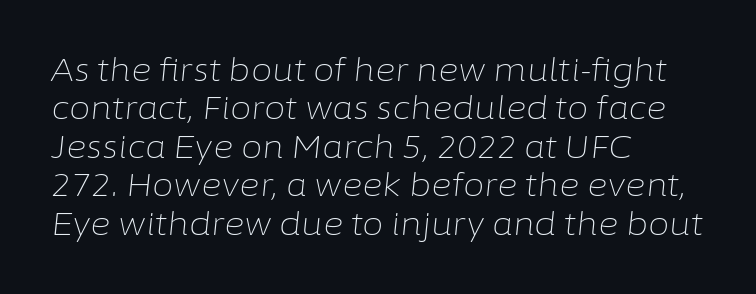
Q: Is the text bold? A: No.
Q: Is the text italic (slanted)? A: Yes, it leans right by about 6 degrees.
Q: Is the text underlined? A: No.
Q: How is the paragraph aligned? A: Left-aligned.
Q: Is the spacing between letters normal or unusually wide? A: Normal.
Q: Width (condensed, normal, or wide)? A: Normal.
Q: Stroke contrast? A: Low.
Q: x-height? A: Medium.
Q: Monospaced? A: No.
